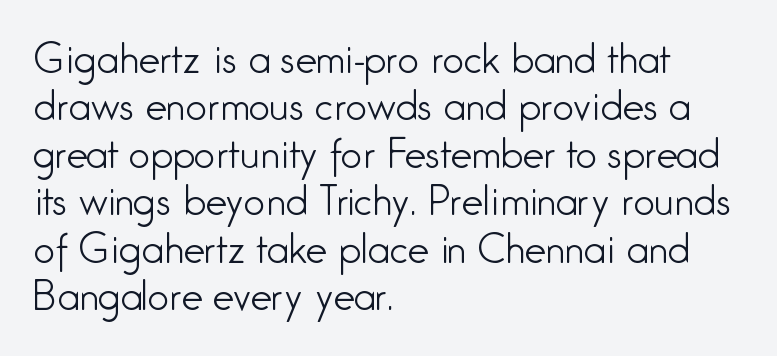
The image shows 38 px light, condensed sans-serif type, upright; set left-aligned, normal line spacing (1.25x), normal letter spacing, not underlined; low stroke contrast and a medium x-height.
